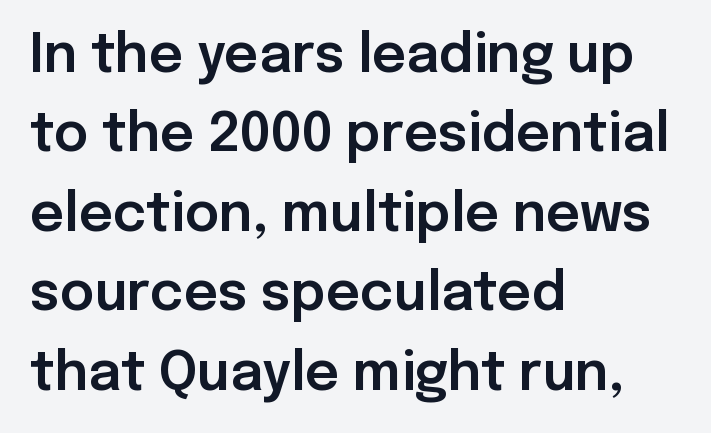
The image shows 53 px sans-serif type, upright; set left-aligned, normal line spacing (1.5x), normal letter spacing, not underlined; low stroke contrast and a medium x-height.
